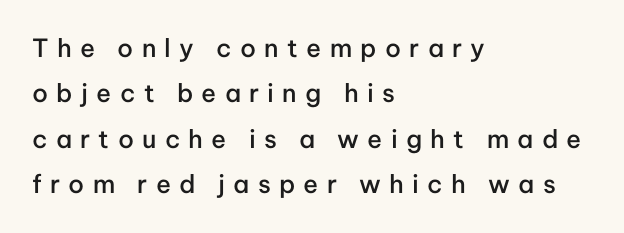
{"italic": "no", "bold": "semi", "underline": "no", "align": "left", "line_spacing_ratio": 1.82, "letter_spacing": "wide", "letter_spacing_em": 0.33, "glyph_px": 25}
